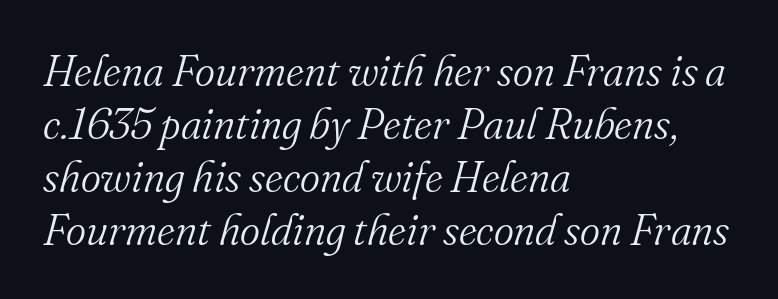
Q: Is the text bold? A: No.
Q: Is the text italic (slanted)? A: Yes, it leans right by about 16 degrees.
Q: Is the typeface a serif or a sans-serif typeface? A: Serif.
Q: Is the text underlined? A: No.
Q: How is the paragraph aligned? A: Left-aligned.
Q: Is the spacing between letters normal or unusually wide? A: Normal.
Q: Width (condensed, normal, or wide)? A: Normal.
Q: Stroke contrast? A: Medium.
Q: x-height? A: Small.
Q: Monospaced? A: No.
